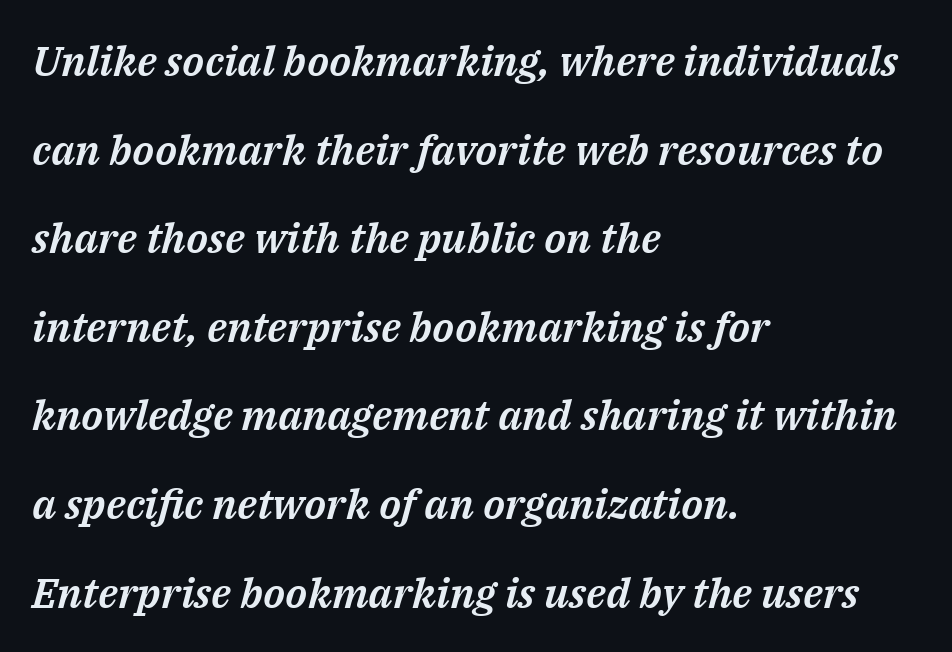
{"italic": "yes", "lean": "right", "slant_degrees": 14, "width": "normal", "stroke_contrast": "medium", "x_height": "medium", "monospaced": "no", "underline": "no", "align": "left", "line_spacing": "loose", "line_spacing_ratio": 2.11, "letter_spacing": "normal", "letter_spacing_em": 0.0, "glyph_px": 42}
